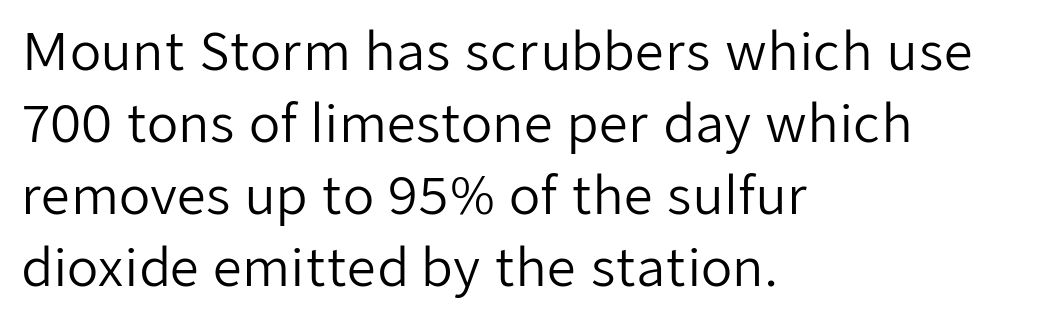
Notice how descenders clear the ascenders below comfortably — that's standard leading. Nothing heavy about these letters — not bold at all. This rendering leaves character spacing at its baseline value. Every character sits straight up, as roman type does.
